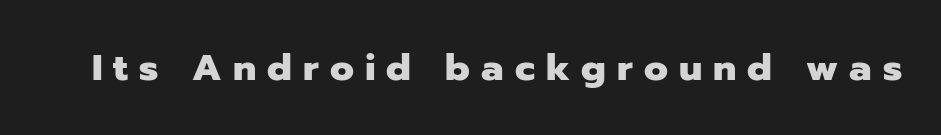
Q: Is the text bold? A: Yes.
Q: Is the text italic (slanted)? A: No, it is upright.
Q: Is the typeface a serif or a sans-serif typeface? A: Sans-serif.
Q: Is the text underlined? A: No.
Q: Is the spacing between letters normal or unusually wide? A: Unusually wide.
Q: Width (condensed, normal, or wide)? A: Normal.
Q: Stroke contrast? A: Low.
Q: x-height? A: Medium.
Q: Monospaced? A: No.
